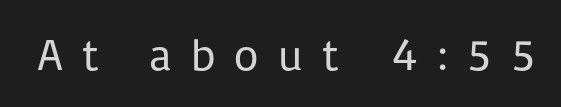
The image shows 45 px regular-weight sans-serif type, upright; set unusually wide letter spacing (+0.39 em), not underlined; low stroke contrast and a medium x-height.
